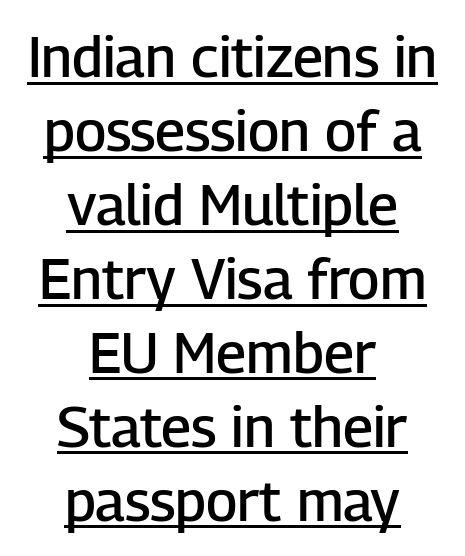
The image shows 56 px semibold sans-serif type, upright; set centered, normal line spacing (1.32x), normal letter spacing, underlined; low stroke contrast and a medium x-height.
